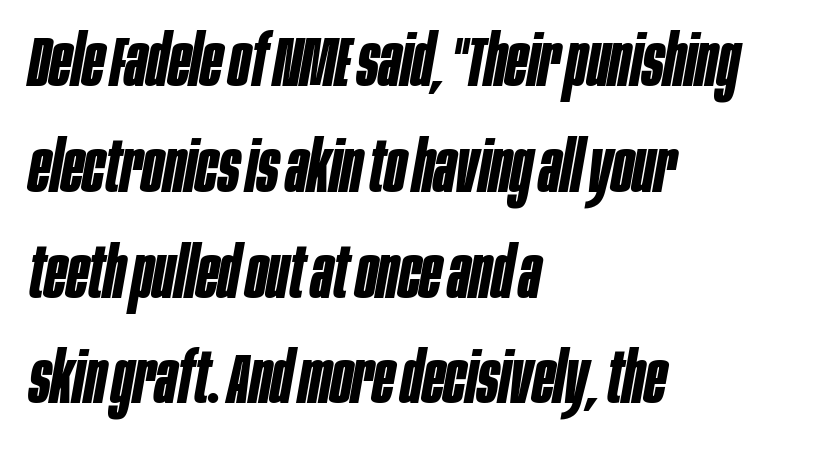
The image shows 71 px bold, condensed type, italic (leaning right); set left-aligned, normal line spacing (1.49x), normal letter spacing, not underlined; low stroke contrast and a large x-height.
